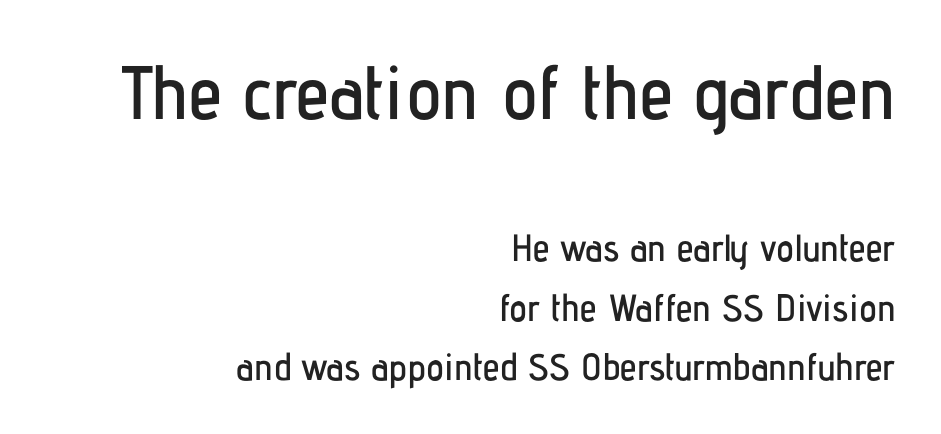
{"serif": "no", "italic": "no", "width": "condensed", "stroke_contrast": "low", "x_height": "medium", "monospaced": "no", "underline": "no", "align": "right", "line_spacing": "normal", "line_spacing_ratio": 1.56, "letter_spacing": "normal", "letter_spacing_em": 0.0, "larger_block": "first", "size_ratio": 2.0, "glyph_px": 76}
